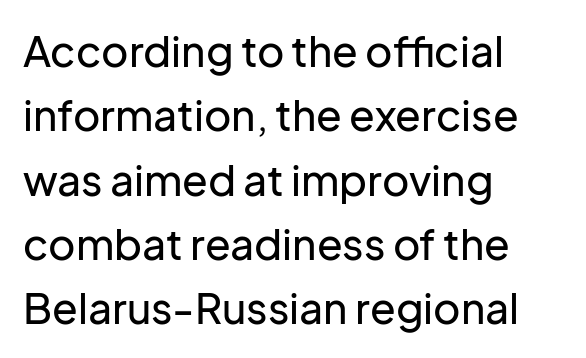
Underline: absent. Is the letter spacing exaggerated? No — it looks like the ordinary default. The line-height multiplier appears to be the usual default. Line beginnings align vertically; line endings do not. Letterform terminals end flat and unadorned throughout the passage. Upright lettering throughout.
